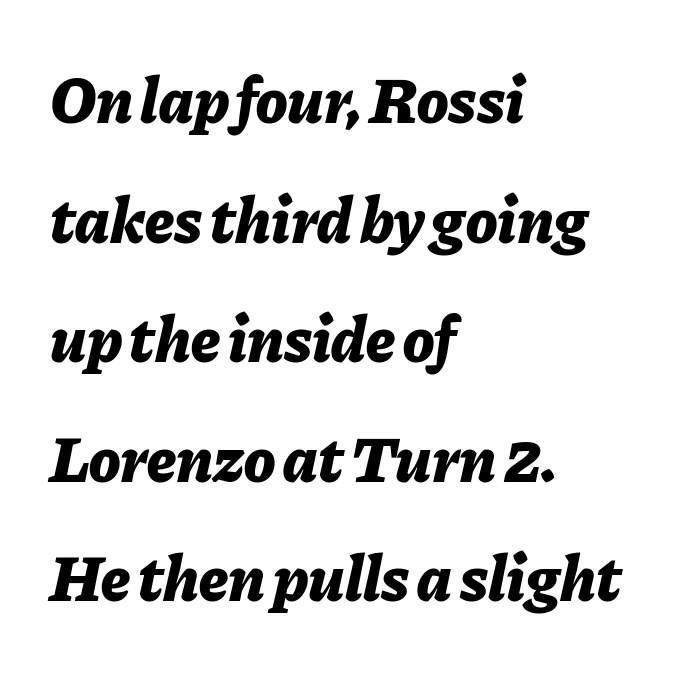
The image shows 65 px bold type, italic (leaning right); set left-aligned, line spacing 1.84x, normal letter spacing, not underlined; low stroke contrast and a medium x-height.
